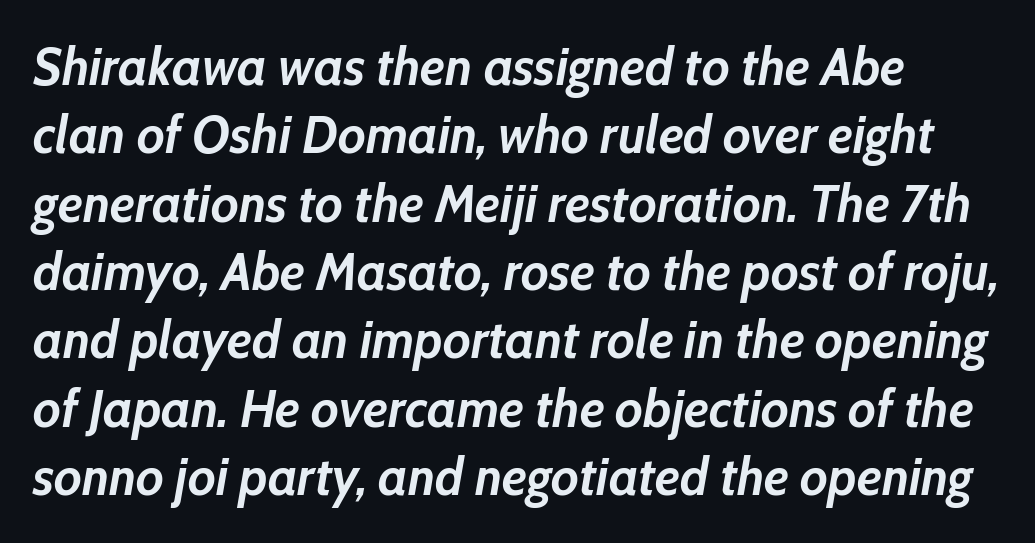
You could not count columns in this text — the font is proportionally spaced. The face used here has a pronounced slope to its letters. Nobody drew a line under any word here. Honestly, the letter spacing is just normal — you wouldn't notice it. Students, observe: this is what conventionally led text looks like. Weight check: bold — yes, fully.
